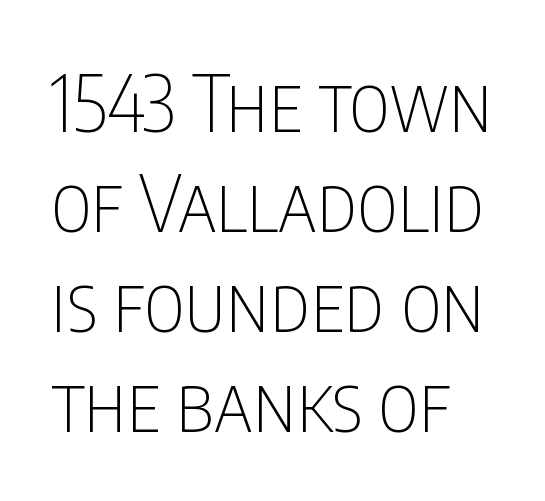
Stroke terminals: plain, sans-serif. Style check: upright. Summary of weight: not heavy and not bold. Anything drawn beneath the words? Only blank space. Is there much room between lines? A standard amount, neither cramped nor airy. The passage shown has conventional tracking throughout.
